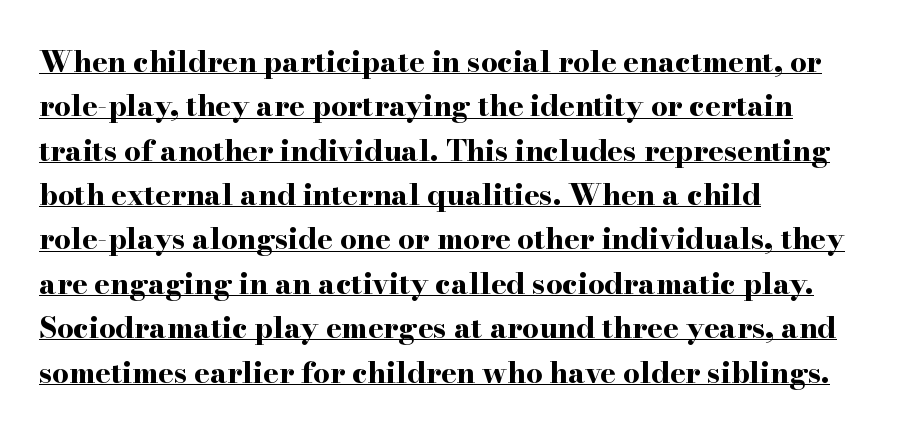
Underlined type. The tracking reads as untouched default to a designer's eye. The letters are bold, with thick, heavy strokes. One-word summary of the alignment: left. The rendering shows small feet on the letterforms — a serif design.
